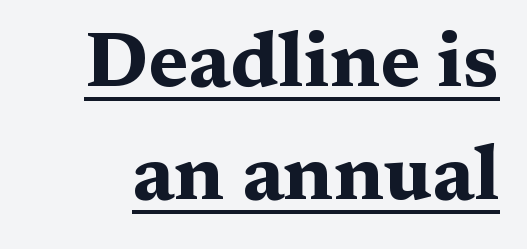
{"serif": "yes", "italic": "no", "bold": "yes", "weight": "bold", "width": "wide", "stroke_contrast": "medium", "x_height": "medium", "monospaced": "no", "underline": "yes", "line_spacing": "normal", "line_spacing_ratio": 1.45, "letter_spacing": "normal", "letter_spacing_em": 0.0, "glyph_px": 78}
